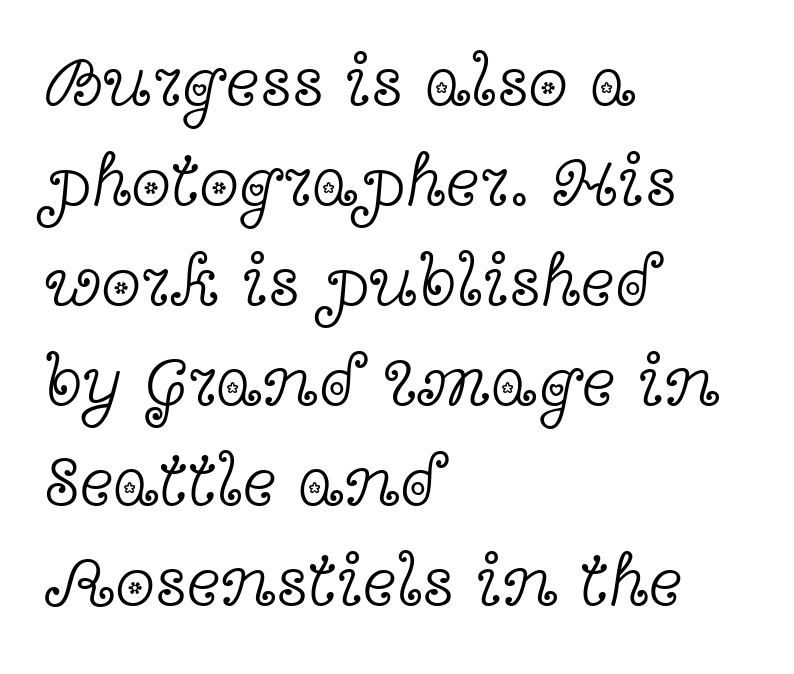
The typesetting does not lean heavy: it is not bold. Posture: vertical. Just letters on the line, the space beneath them empty. This sample uses a serif face. Whoever set this chose a conventional vertical rhythm.
